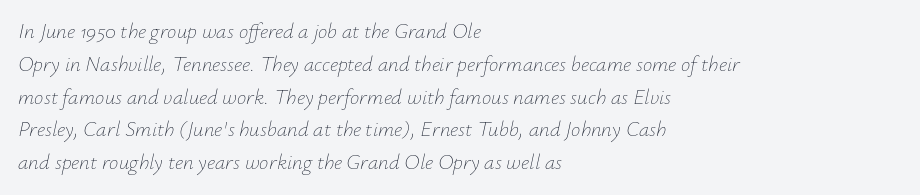
The image shows 21 px text type, italic (leaning right); set left-aligned, normal line spacing (1.56x), normal letter spacing, not underlined.
